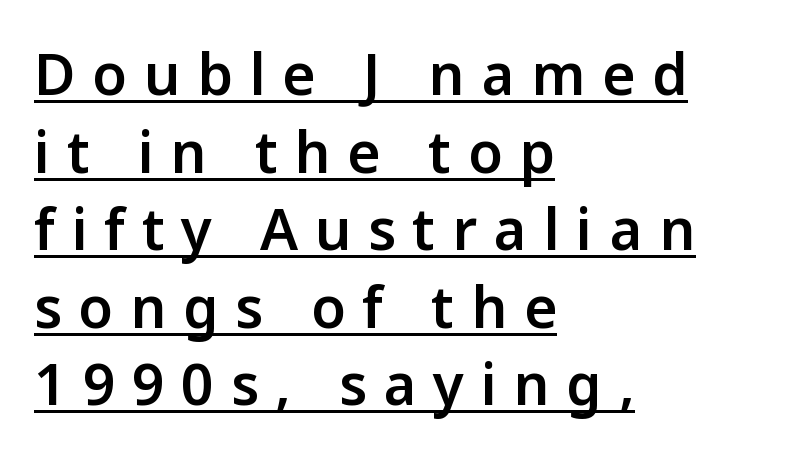
The image shows 57 px semibold sans-serif type, upright; set left-aligned, normal line spacing (1.36x), unusually wide letter spacing (+0.29 em), underlined; low stroke contrast and a medium x-height.
